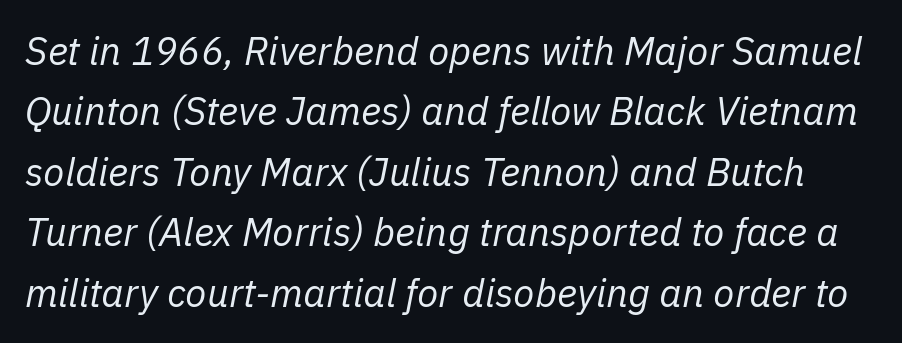
Q: Is the text bold? A: No.
Q: Is the text italic (slanted)? A: Yes, it leans right by about 11 degrees.
Q: Is the text underlined? A: No.
Q: Is the spacing between letters normal or unusually wide? A: Normal.
Q: Is the spacing between lines tight, normal or loose? A: Normal.
Q: Width (condensed, normal, or wide)? A: Normal.
Q: Stroke contrast? A: Low.
Q: x-height? A: Medium.
Q: Monospaced? A: No.
